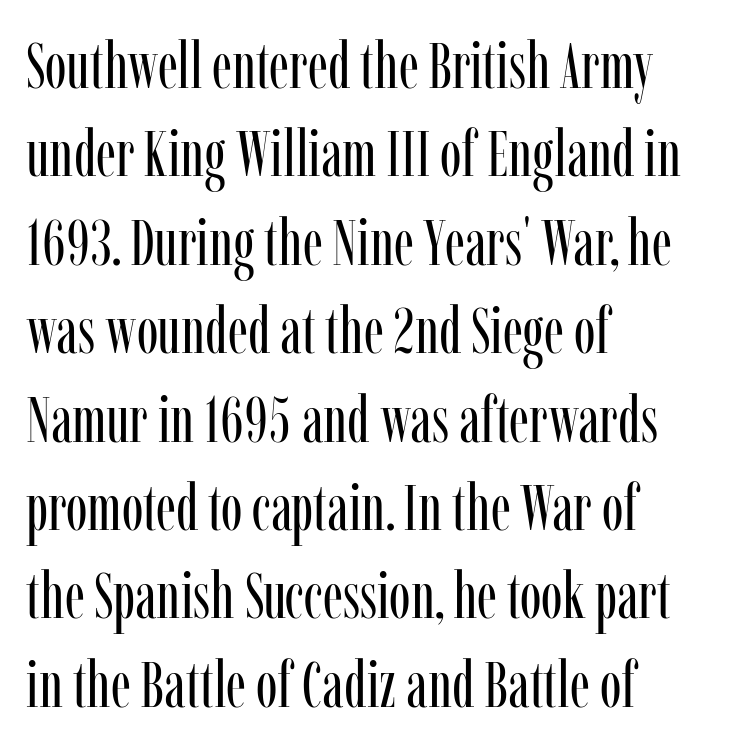
How are the letters spaced? Ordinarily, with no added tracking. You could not count columns in this text — the font is proportionally spaced. Little horizontal feet cap the strokes, marking this as serif type. The line-height multiplier appears to be the usual default. No italicization has been applied; the sample stays upright.
